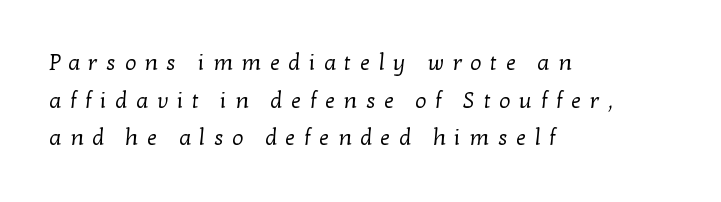
Q: Is the text bold? A: No.
Q: Is the text underlined? A: No.
Q: How is the paragraph aligned? A: Left-aligned.
Q: Is the spacing between letters normal or unusually wide? A: Unusually wide.
